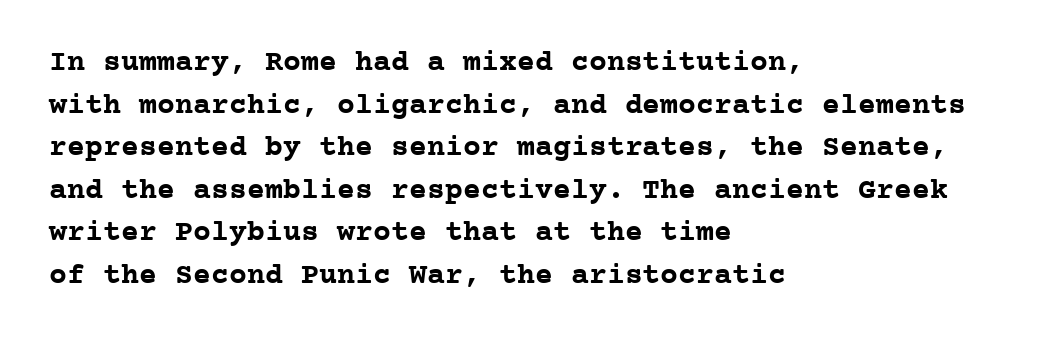
The image shows 30 px semibold serif type, upright, monospaced; set left-aligned, normal line spacing (1.42x), normal letter spacing, not underlined; low stroke contrast and a medium x-height.
